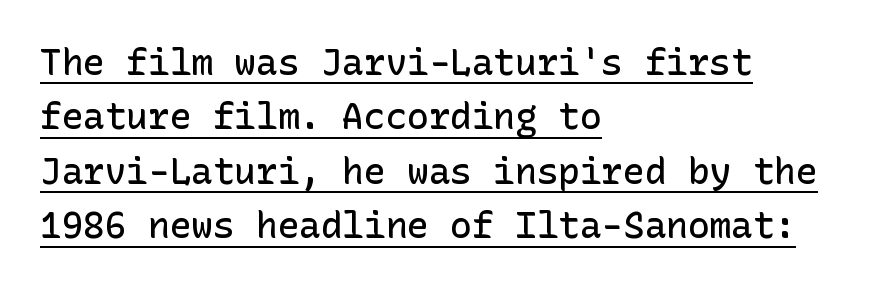
{"serif": "no", "italic": "no", "bold": "semi", "weight": "semibold", "width": "normal", "stroke_contrast": "low", "x_height": "medium", "underline": "yes", "align": "left", "line_spacing": "normal", "line_spacing_ratio": 1.51, "letter_spacing": "normal", "letter_spacing_em": 0.0, "glyph_px": 36}
